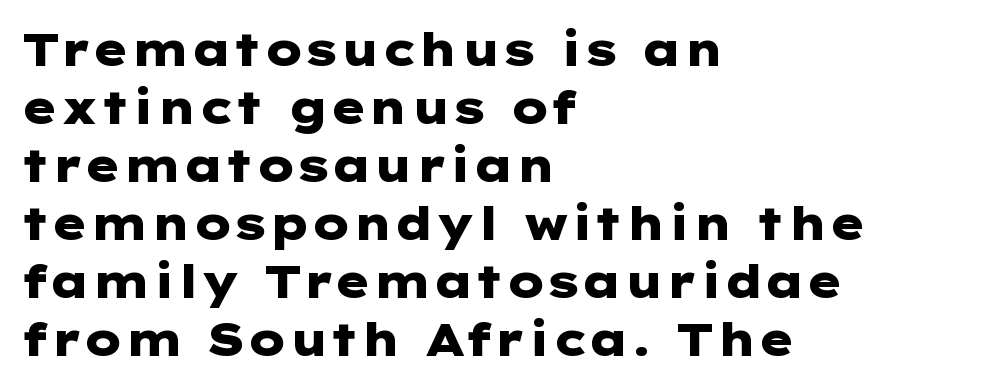
{"serif": "no", "italic": "no", "bold": "yes", "weight": "heavy", "width": "wide", "stroke_contrast": "low", "x_height": "medium", "underline": "no", "align": "left", "line_spacing": "normal", "line_spacing_ratio": 1.29, "letter_spacing": "normal", "letter_spacing_em": 0.0, "glyph_px": 45}
